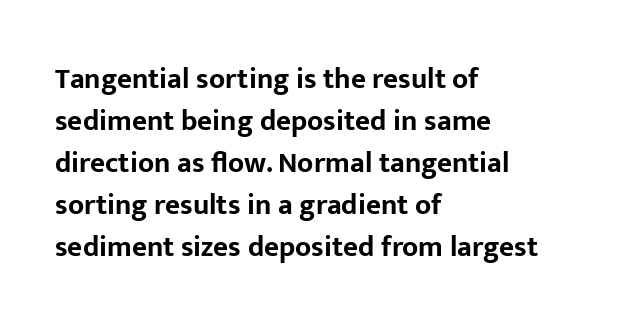
Q: Is the text bold? A: Yes.
Q: Is the text italic (slanted)? A: No, it is upright.
Q: Is the typeface a serif or a sans-serif typeface? A: Sans-serif.
Q: Is the text underlined? A: No.
Q: How is the paragraph aligned? A: Left-aligned.
Q: Is the spacing between letters normal or unusually wide? A: Normal.
Q: Is the spacing between lines tight, normal or loose? A: Normal.
Q: Width (condensed, normal, or wide)? A: Normal.
Q: Stroke contrast? A: Low.
Q: x-height? A: Medium.
Q: Monospaced? A: No.
